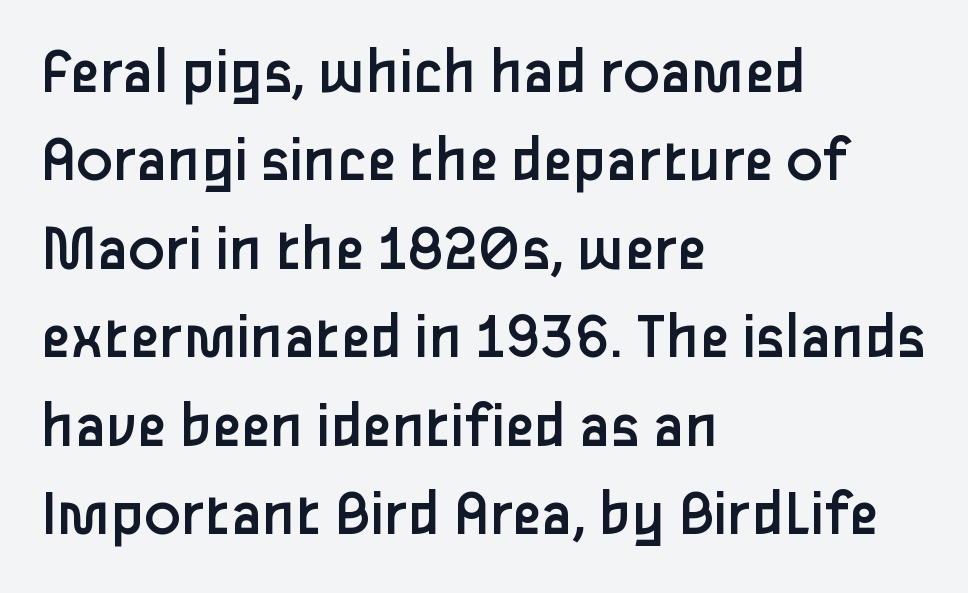
Characters follow at the spacing the type designer built in. Type style note: lacks serifs. Each stroke keeps to a modest, everyday thickness or less. The designer left line spacing at the default. Underlining? Definitely not there.
